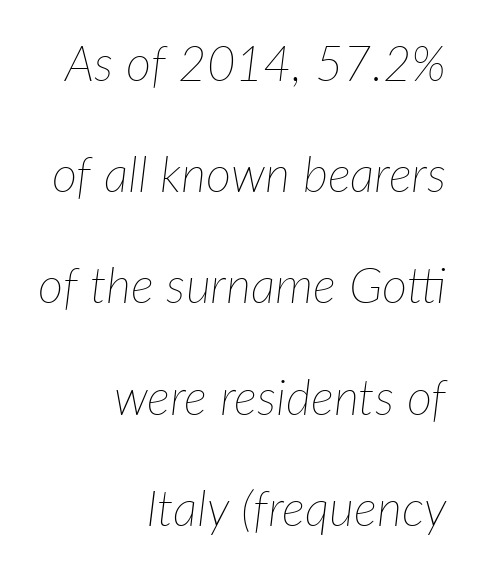
{"italic": "yes", "lean": "right", "slant_degrees": 7, "bold": "no", "weight": "thin", "width": "normal", "stroke_contrast": "low", "x_height": "medium", "monospaced": "no", "underline": "no", "align": "right", "line_spacing": "loose", "line_spacing_ratio": 2.27, "letter_spacing": "normal", "letter_spacing_em": 0.0, "glyph_px": 49}
